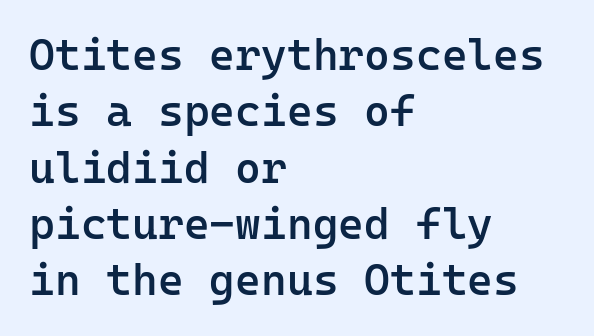
Which margin do the lines hug? The left one — the right edge is uneven. In terms of weight, the rendering is demibold, just under bold. Spacing verdict: monospaced, one width for all characters. The type sits square on the baseline with zero lean. The space beneath each line is pristine and unruled. The letterforms sit shoulder to shoulder at normal distance.
